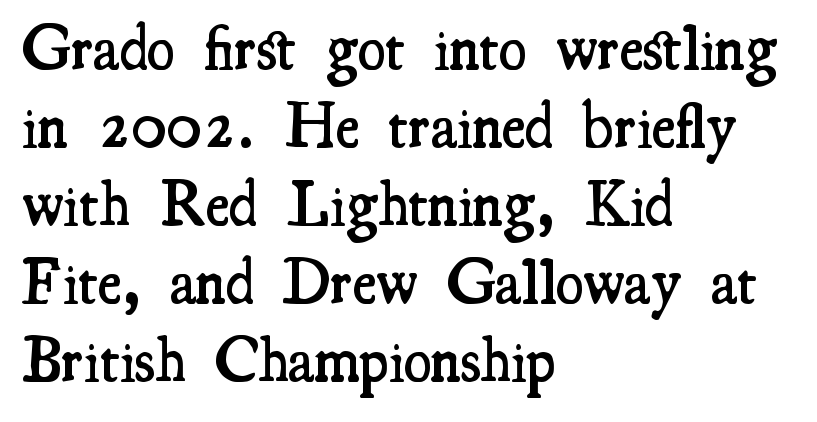
Descenders hang freely into open space. Inter-character spacing is left at the font's built-in metrics. Characters remain perfectly vertical along every line. Which margin do the lines hug? The left one — the right edge is uneven. Do the characters align in a grid? No, the font is proportional.
